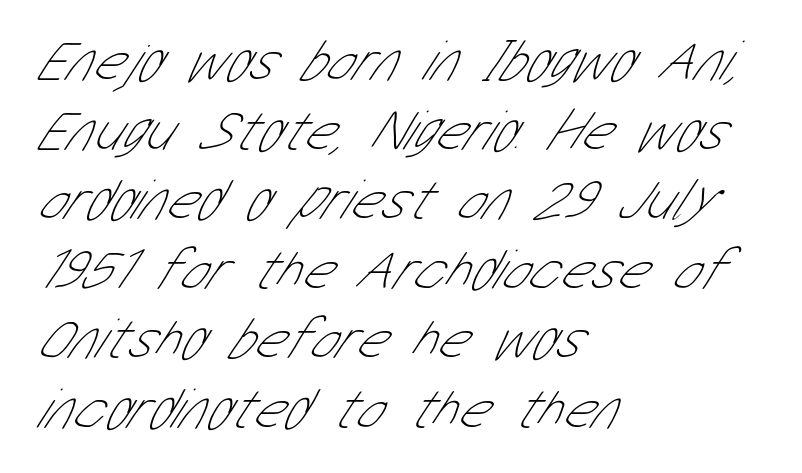
The image shows 58 px thin, condensed sans-serif type; set left-aligned, line spacing 1.2x, normal letter spacing, not underlined; low stroke contrast and a medium x-height.
